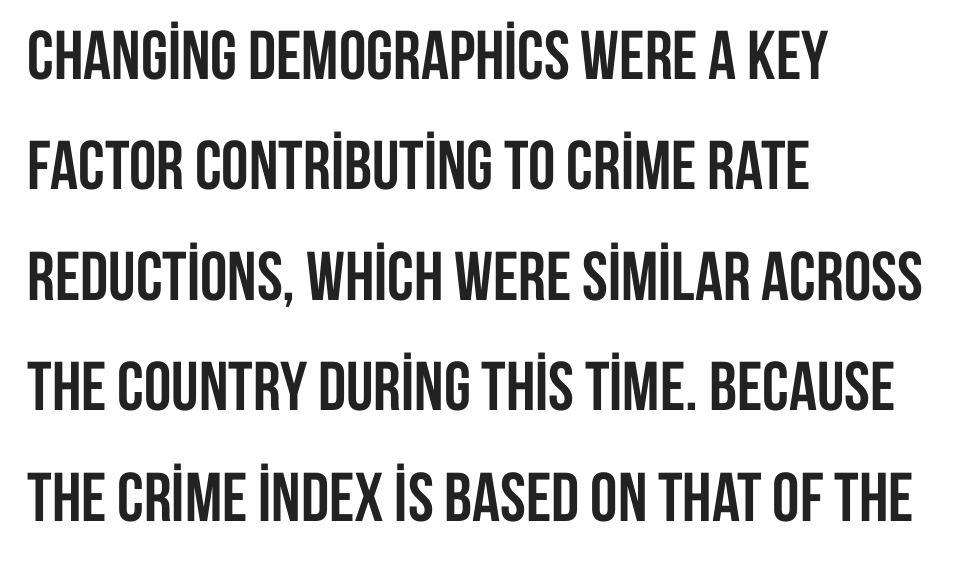
Q: Is the text bold? A: Yes.
Q: Is the text italic (slanted)? A: No, it is upright.
Q: Is the typeface a serif or a sans-serif typeface? A: Sans-serif.
Q: Is the text underlined? A: No.
Q: How is the paragraph aligned? A: Left-aligned.
Q: Is the spacing between letters normal or unusually wide? A: Normal.
Q: Is the spacing between lines tight, normal or loose? A: Normal.
Q: Width (condensed, normal, or wide)? A: Condensed.
Q: Stroke contrast? A: Low.
Q: x-height? A: Large.
Q: Monospaced? A: No.
